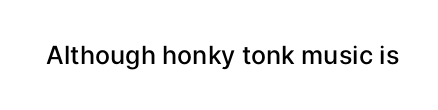
The image shows 25 px text type, upright; set normal letter spacing, not underlined.
